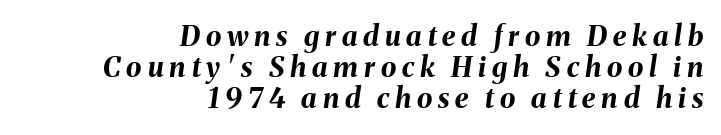
The image shows 28 px bold type, italic (leaning right); set right-aligned, tight line spacing (1.11x), unusually wide letter spacing (+0.21 em), not underlined; medium stroke contrast and a medium x-height.
